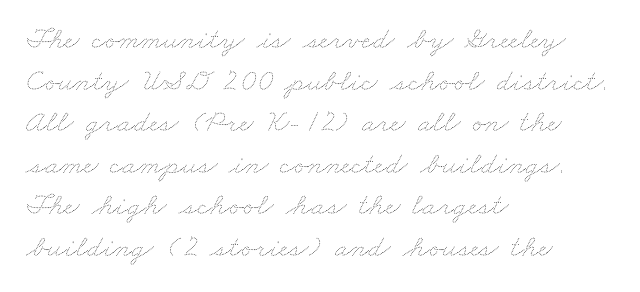
Q: Is the text bold? A: No.
Q: Is the text underlined? A: No.
Q: How is the paragraph aligned? A: Left-aligned.
Q: Is the spacing between letters normal or unusually wide? A: Normal.
Q: Is the spacing between lines tight, normal or loose? A: Normal.
Q: Width (condensed, normal, or wide)? A: Wide.
Q: Stroke contrast? A: Medium.
Q: x-height? A: Small.
Q: Monospaced? A: No.
